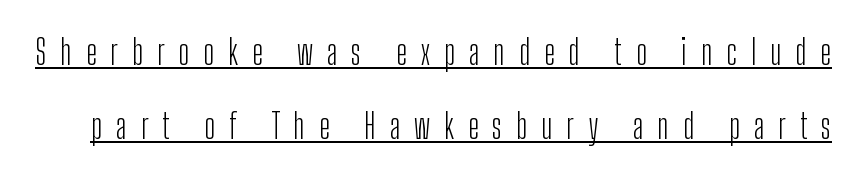
{"serif": "no", "italic": "no", "bold": "no", "weight": "light", "width": "condensed", "stroke_contrast": "low", "x_height": "medium", "monospaced": "no", "underline": "yes", "line_spacing": "loose", "line_spacing_ratio": 2.19, "letter_spacing": "wide", "letter_spacing_em": 0.41, "glyph_px": 34}
